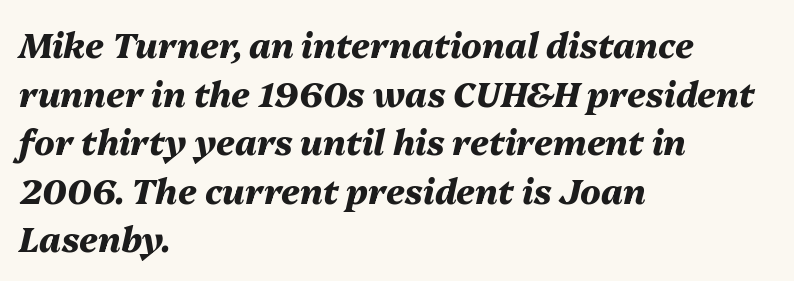
One-word summary of the alignment: left. The typography opts for an oblique posture over an upright one. The space between consecutive lines is moderate. How are the letters spaced? Ordinarily, with no added tracking. Proportional: the letters do not fall into vertical columns.
